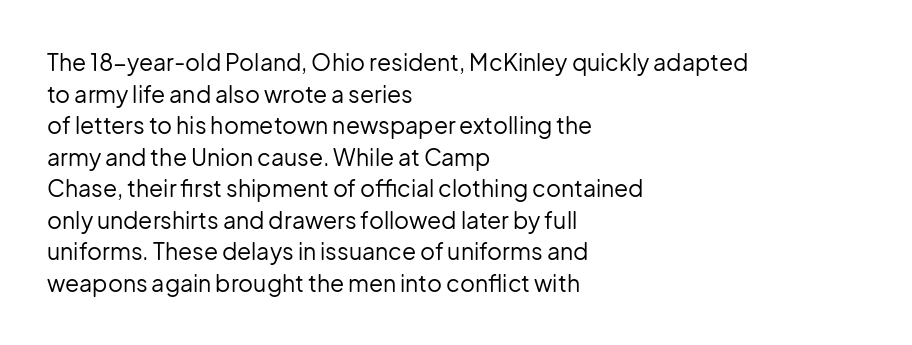
{"italic": "no", "bold": "no", "underline": "no", "align": "left", "line_spacing": "normal", "line_spacing_ratio": 1.37, "letter_spacing": "normal", "letter_spacing_em": 0.0, "glyph_px": 23}
